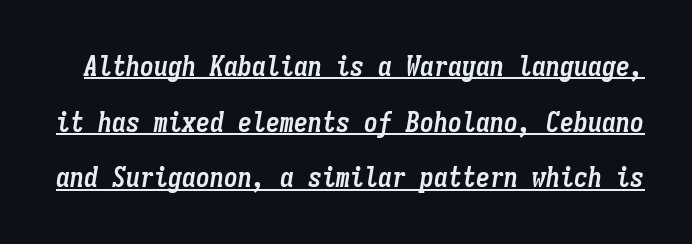
{"italic": "yes", "lean": "right", "slant_degrees": 9, "bold": "yes", "weight": "semibold", "width": "condensed", "stroke_contrast": "low", "x_height": "medium", "monospaced": "yes", "underline": "yes", "line_spacing": "loose", "line_spacing_ratio": 1.99, "letter_spacing": "normal", "letter_spacing_em": 0.0, "glyph_px": 28}
